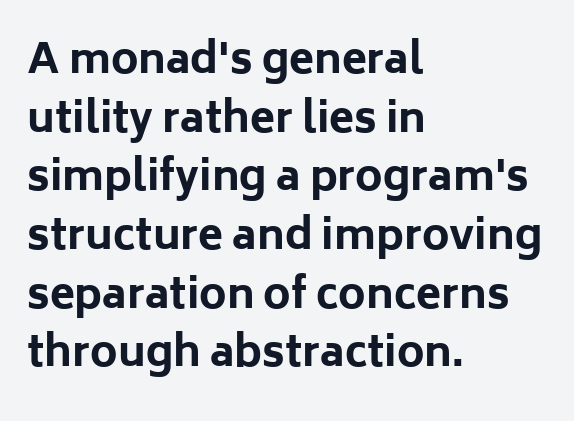
Q: Is the text bold? A: Yes.
Q: Is the text italic (slanted)? A: No, it is upright.
Q: Is the typeface a serif or a sans-serif typeface? A: Sans-serif.
Q: Is the text underlined? A: No.
Q: How is the paragraph aligned? A: Left-aligned.
Q: Is the spacing between letters normal or unusually wide? A: Normal.
Q: Is the spacing between lines tight, normal or loose? A: Normal.
Q: Width (condensed, normal, or wide)? A: Normal.
Q: Stroke contrast? A: Low.
Q: x-height? A: Medium.
Q: Monospaced? A: No.
